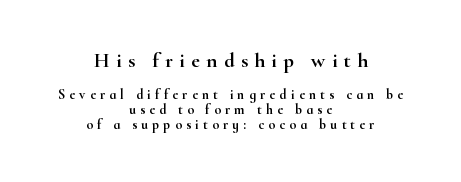
This sample is center-justified, so both line endings float freely. Students, observe: this is what under-led, compact text looks like. In terms of letterspacing, this is a distinctly airy, spread setting. This sample uses an upright cut, with every glyph sitting square on the baseline. The foot of each line stays bare and open. The designer gave the opening block more size than the closing block.
